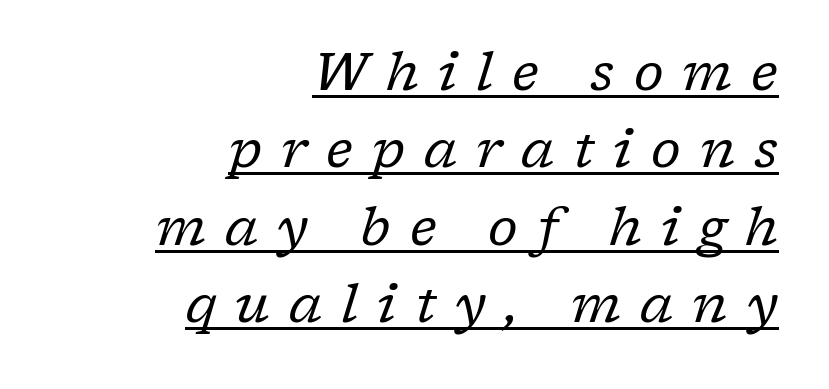
Q: Is the text bold? A: No.
Q: Is the text italic (slanted)? A: Yes, it leans right by about 17 degrees.
Q: Is the typeface a serif or a sans-serif typeface? A: Serif.
Q: Is the text underlined? A: Yes.
Q: How is the paragraph aligned? A: Right-aligned.
Q: Is the spacing between letters normal or unusually wide? A: Unusually wide.
Q: Is the spacing between lines tight, normal or loose? A: Normal.
Q: Width (condensed, normal, or wide)? A: Normal.
Q: Stroke contrast? A: Low.
Q: x-height? A: Medium.
Q: Monospaced? A: No.
